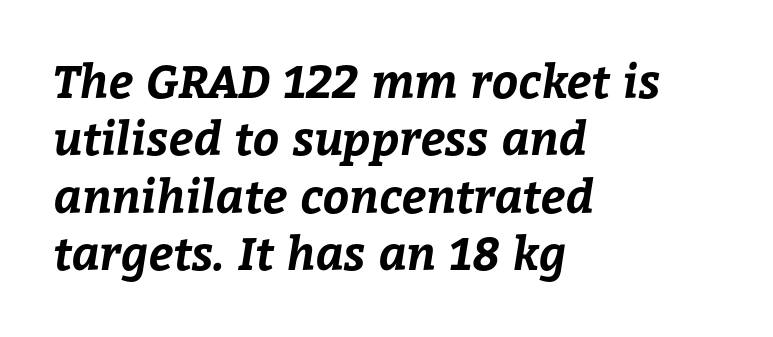
Q: Is the text bold? A: Yes.
Q: Is the text underlined? A: No.
Q: How is the paragraph aligned? A: Left-aligned.
Q: Is the spacing between letters normal or unusually wide? A: Normal.
Q: Is the spacing between lines tight, normal or loose? A: Normal.
Q: Width (condensed, normal, or wide)? A: Normal.
Q: Stroke contrast? A: Low.
Q: x-height? A: Medium.
Q: Monospaced? A: No.
